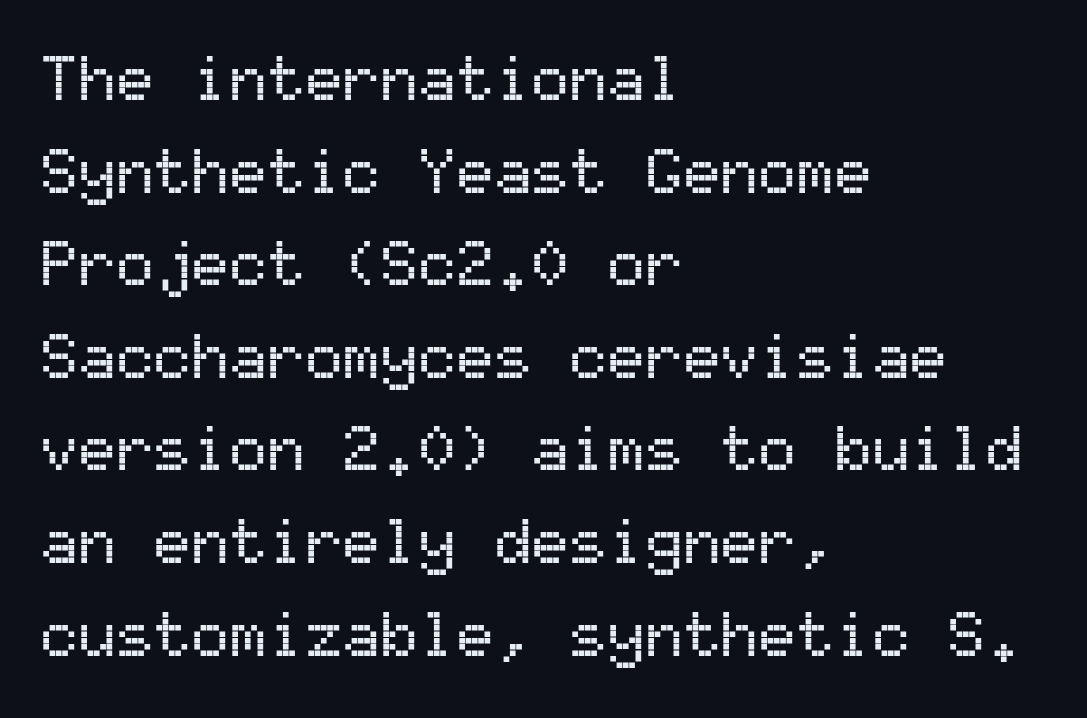
Q: Is the text italic (slanted)? A: No, it is upright.
Q: Is the typeface a serif or a sans-serif typeface? A: Sans-serif.
Q: Is the text underlined? A: No.
Q: How is the paragraph aligned? A: Left-aligned.
Q: Is the spacing between letters normal or unusually wide? A: Normal.
Q: Is the spacing between lines tight, normal or loose? A: Normal.
Q: Width (condensed, normal, or wide)? A: Normal.
Q: Stroke contrast? A: Medium.
Q: x-height? A: Medium.
Q: Monospaced? A: Yes.
